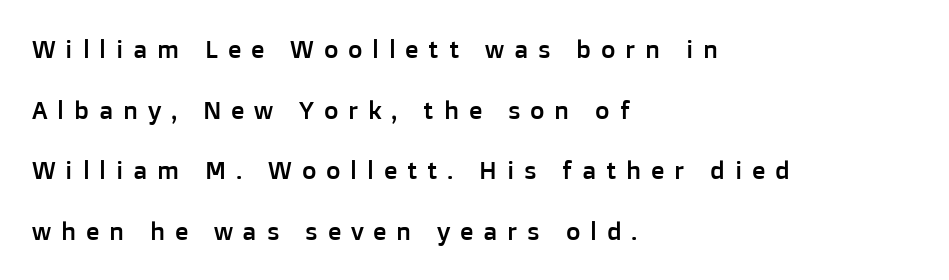
The typography opts for an upright posture over an oblique one. You could fit nearly another row in the gap between these rows. Notice how the passage keeps a crisp vertical edge on the left only. The zone under the glyphs is completely vacant. Letter spacing: wide.
